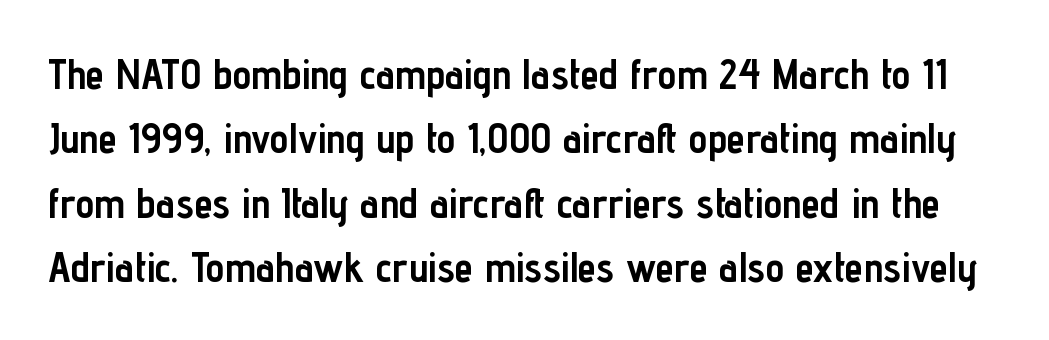
Bare-footed words on every line. Letter spacing: default. Is this a fixed-width face? No — the glyphs have proportional, varying widths. Does the weight exceed regular? Yes, all the way to bold. Font category for this specimen: sans-serif.
